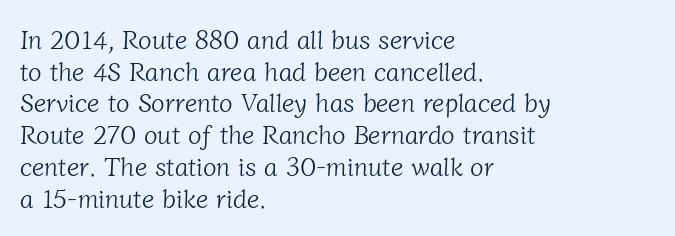
Q: Is the text bold? A: No.
Q: Is the text underlined? A: No.
Q: How is the paragraph aligned? A: Left-aligned.
Q: Is the spacing between letters normal or unusually wide? A: Normal.
Q: Is the spacing between lines tight, normal or loose? A: Normal.
